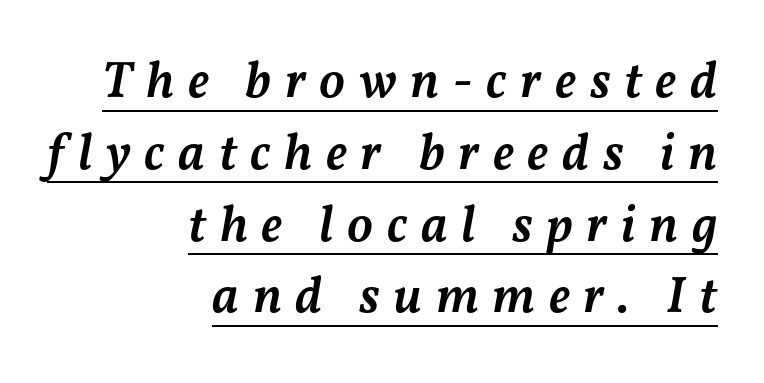
A somewhat darkened texture: the type is semibold rather than bold. Beneath each row of characters lies a ruled line. Here the designer chose a conventional face with non-uniform glyph widths. The designer left line spacing at the default. How are the letters spaced? Widely, with obvious added tracking.
